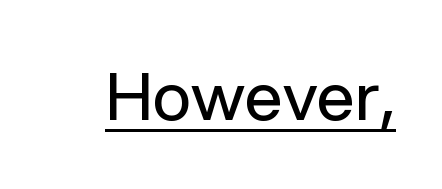
{"serif": "no", "italic": "no", "bold": "no", "weight": "regular", "width": "normal", "stroke_contrast": "low", "x_height": "medium", "monospaced": "no", "underline": "yes", "letter_spacing": "normal", "letter_spacing_em": 0.0, "glyph_px": 66}
